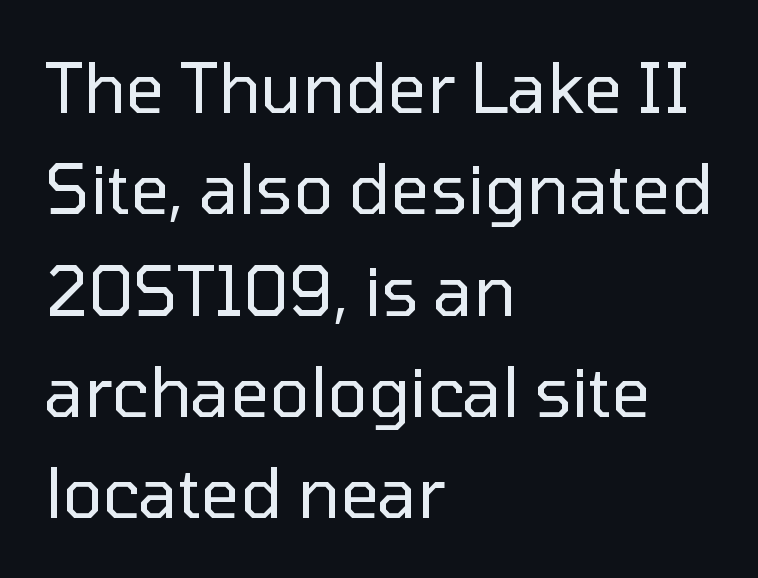
Looks like regular typesetting: each glyph gets only the width it needs. Upright lettering throughout. The typesetting does not lean heavy: it is not bold. If you measured baseline to baseline, you'd find a middling distance. Is the block centered? No — it sits flush against the left margin. Type style note: lacks serifs.
